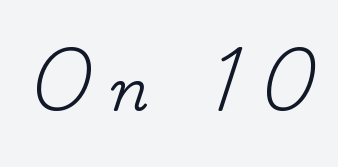
The image shows 56 px serif type; set unusually wide letter spacing (+0.38 em), not underlined; low stroke contrast and a small x-height.
